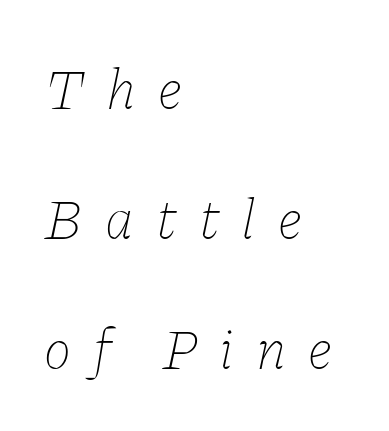
The image shows 58 px thin type, italic (leaning right); set left-aligned, loose line spacing (2.24x), unusually wide letter spacing (+0.38 em), not underlined; low stroke contrast and a medium x-height.
